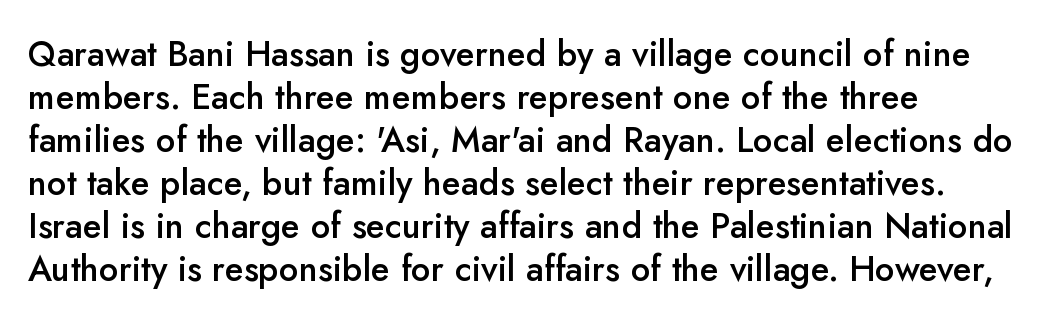
Q: Is the text bold? A: Semi-bold.
Q: Is the text italic (slanted)? A: No, it is upright.
Q: Is the typeface a serif or a sans-serif typeface? A: Sans-serif.
Q: Is the text underlined? A: No.
Q: How is the paragraph aligned? A: Left-aligned.
Q: Is the spacing between letters normal or unusually wide? A: Normal.
Q: Width (condensed, normal, or wide)? A: Normal.
Q: Stroke contrast? A: Low.
Q: x-height? A: Small.
Q: Monospaced? A: No.
